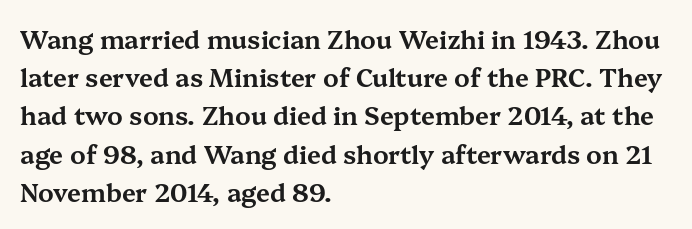
The image shows 25 px text type, upright; set left-aligned, normal line spacing (1.53x), normal letter spacing, not underlined.
